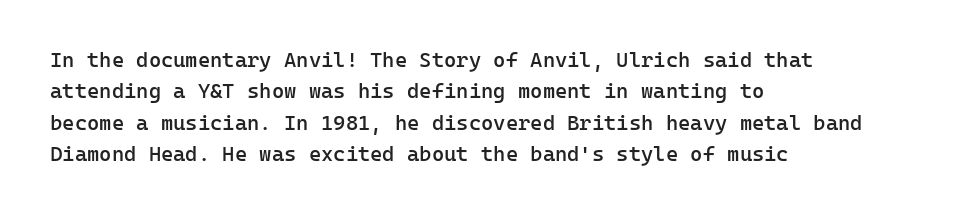
The image shows 21 px text type, upright; set left-aligned, normal line spacing (1.5x), normal letter spacing, not underlined.
